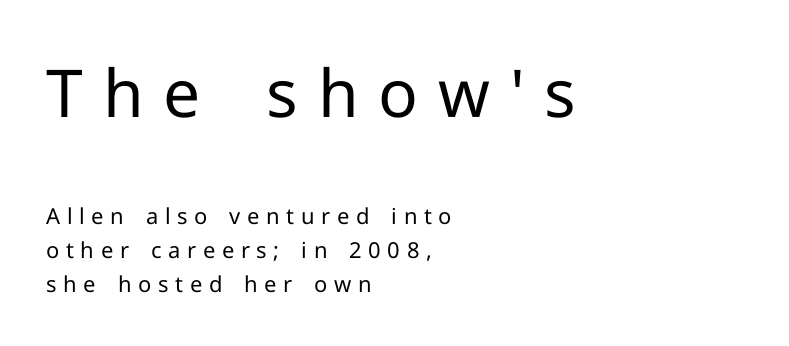
Between one letter and the next there's a generous, obvious gap. The cut favours lightness, reaching ordinary text weight at its darkest. Casual observation: everything's shoved over to the left. This layout puts the oversized block above and the modest block below. You could not count columns in this text — the font is proportionally spaced. The lettering stays uniformly vertical, giving the passage a roman look.
